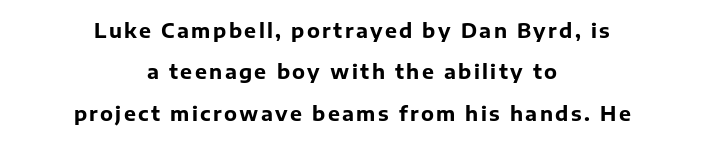
Q: Is the text bold? A: Yes.
Q: Is the text italic (slanted)? A: No, it is upright.
Q: Is the text underlined? A: No.
Q: How is the paragraph aligned? A: Centered.
Q: Is the spacing between lines tight, normal or loose? A: Loose.
